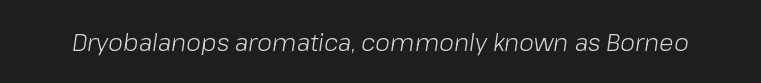
The image shows 24 px text type, italic (leaning right); set normal letter spacing, not underlined.
